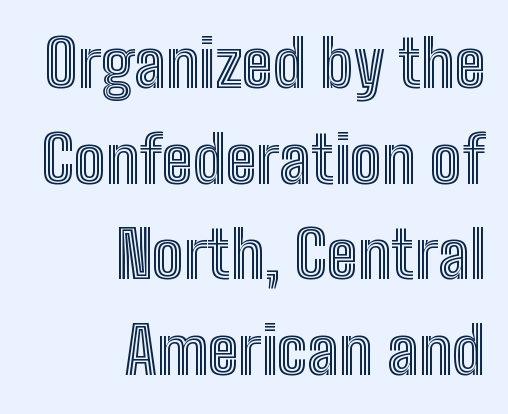
Notice how the stems are strictly vertical — no italics here. You could not count columns in this text — the font is proportionally spaced. Spacing between characters is what you'd get straight out of the box. How would I describe the line gaps? Plain and ordinary. Horizontal alignment here is rightward, an uncommon choice for prose. Type without underlining.
